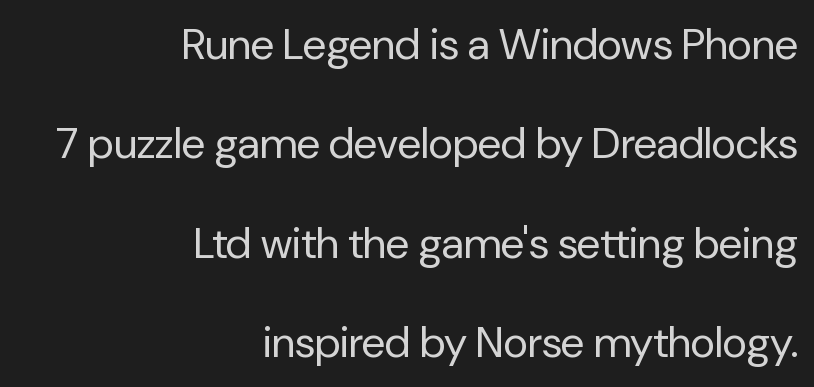
Q: Is the text bold? A: No.
Q: Is the text italic (slanted)? A: No, it is upright.
Q: Is the typeface a serif or a sans-serif typeface? A: Sans-serif.
Q: Is the text underlined? A: No.
Q: How is the paragraph aligned? A: Right-aligned.
Q: Is the spacing between letters normal or unusually wide? A: Normal.
Q: Is the spacing between lines tight, normal or loose? A: Loose.
Q: Width (condensed, normal, or wide)? A: Normal.
Q: Stroke contrast? A: Low.
Q: x-height? A: Medium.
Q: Monospaced? A: No.
